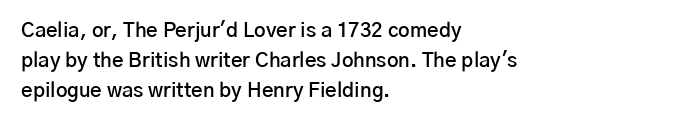
Q: Is the text bold? A: Semi-bold.
Q: Is the text italic (slanted)? A: No, it is upright.
Q: Is the text underlined? A: No.
Q: How is the paragraph aligned? A: Left-aligned.
Q: Is the spacing between letters normal or unusually wide? A: Normal.
Q: Is the spacing between lines tight, normal or loose? A: Normal.
